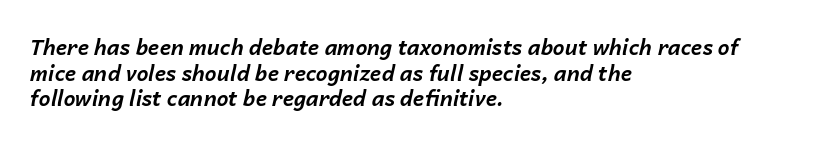
The face used here is rendered with its standard letterfit. Posture: slanted. Summary of weight: heavy, a full bold. Letters rest on an invisible, unmarked baseline. The passage is arranged the way most books set body copy — flush left.
